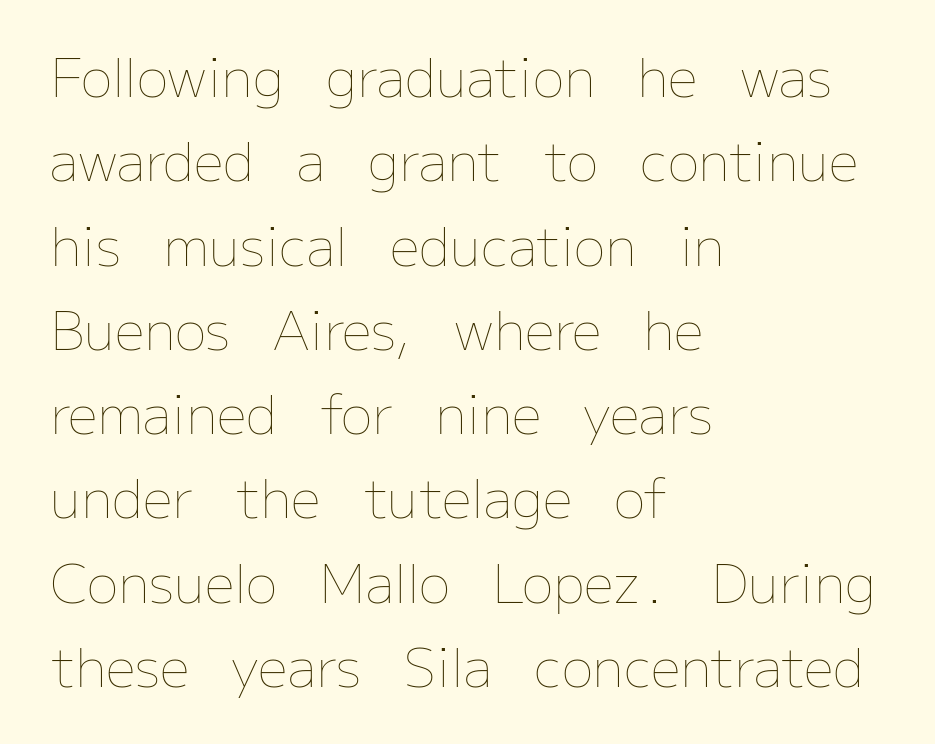
The rendering uses natural spacing where letterforms have individual widths. Where is the straight margin? On the left. Glance below the letters and you will spot only blank space. A typesetter would call this leading conventional body-copy spacing.
